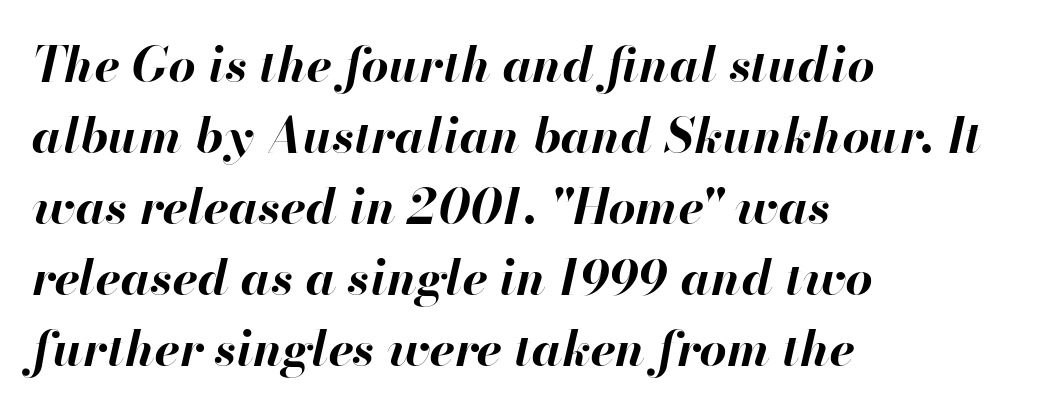
Q: Is the text bold? A: Yes.
Q: Is the text italic (slanted)? A: Yes, it leans right by about 13 degrees.
Q: Is the text underlined? A: No.
Q: How is the paragraph aligned? A: Left-aligned.
Q: Is the spacing between letters normal or unusually wide? A: Normal.
Q: Is the spacing between lines tight, normal or loose? A: Normal.
Q: Width (condensed, normal, or wide)? A: Normal.
Q: Stroke contrast? A: High.
Q: x-height? A: Small.
Q: Monospaced? A: No.
